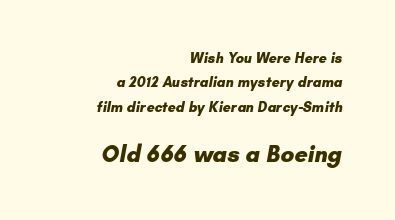
In CSS terms this would be text-align: right. Words float on clear page, feet unadorned. Students, note that the glyphs here touch the page at normal intervals. Weight check: bold — yes, fully.
